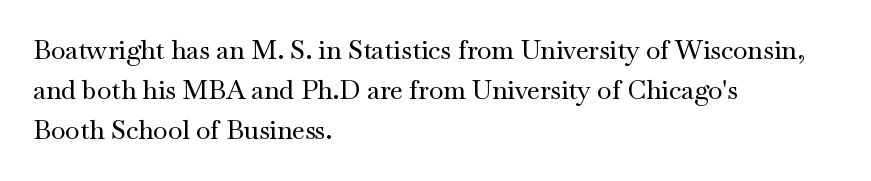
Descender tails drop into unmarked territory. Each word holds together tightly as a unit, with standard inter-letter gaps. Style check: upright. A student would call this left alignment; a typographer would say flush left, rag right. If you measured baseline to baseline, you'd find a middling distance.
